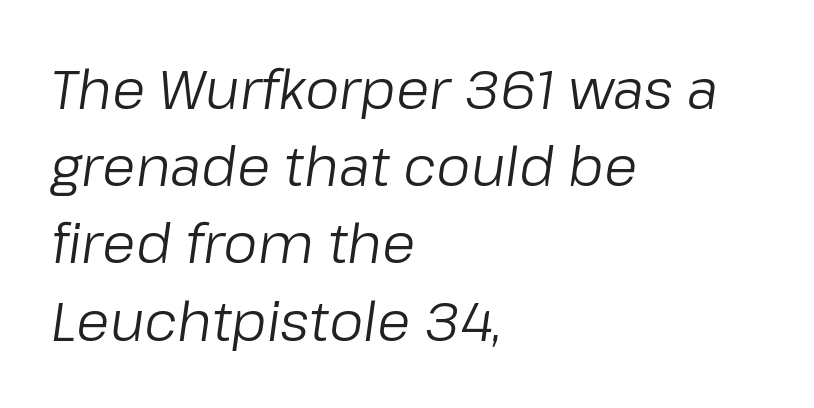
{"italic": "yes", "lean": "right", "slant_degrees": 8, "bold": "no", "weight": "regular", "width": "normal", "stroke_contrast": "low", "x_height": "medium", "monospaced": "no", "underline": "no", "align": "left", "line_spacing": "normal", "line_spacing_ratio": 1.43, "letter_spacing": "normal", "letter_spacing_em": 0.0, "glyph_px": 54}
